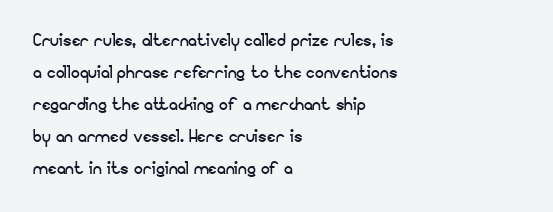
The image shows 22 px text type, upright; set left-aligned, normal line spacing (1.45x), normal letter spacing, not underlined.
